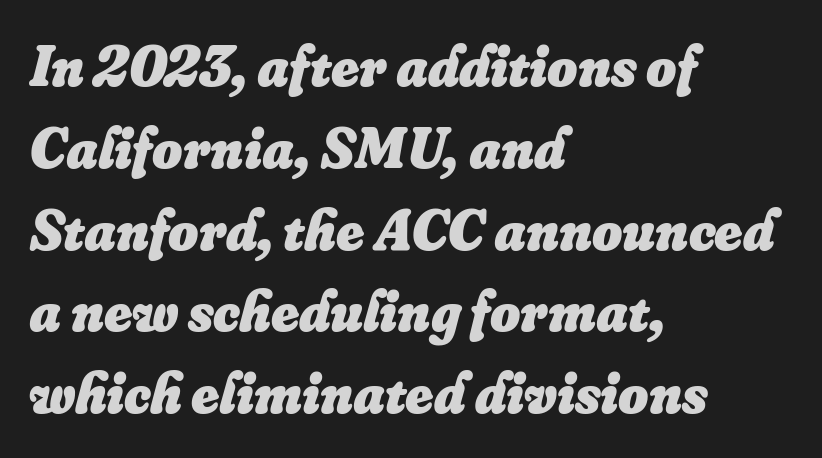
Q: Is the text bold? A: Yes.
Q: Is the text italic (slanted)? A: Yes, it leans right by about 16 degrees.
Q: Is the text underlined? A: No.
Q: How is the paragraph aligned? A: Left-aligned.
Q: Is the spacing between letters normal or unusually wide? A: Normal.
Q: Is the spacing between lines tight, normal or loose? A: Normal.
Q: Width (condensed, normal, or wide)? A: Normal.
Q: Stroke contrast? A: Low.
Q: x-height? A: Small.
Q: Monospaced? A: No.
